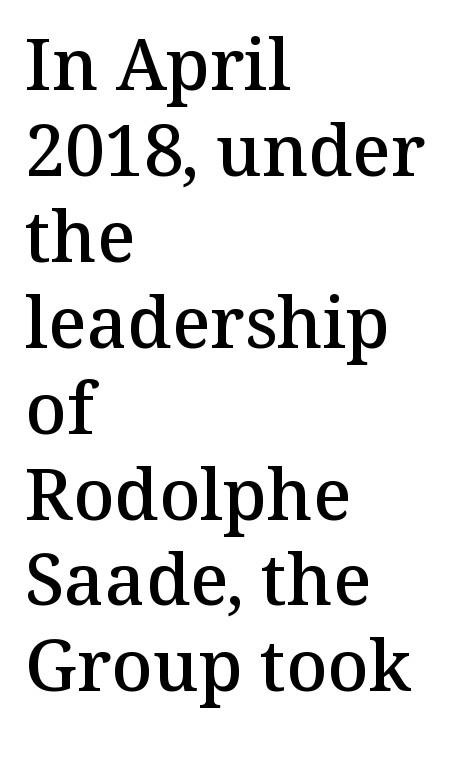
Q: Is the text bold? A: Semi-bold.
Q: Is the text italic (slanted)? A: No, it is upright.
Q: Is the typeface a serif or a sans-serif typeface? A: Serif.
Q: Is the text underlined? A: No.
Q: How is the paragraph aligned? A: Left-aligned.
Q: Is the spacing between letters normal or unusually wide? A: Normal.
Q: Width (condensed, normal, or wide)? A: Normal.
Q: Stroke contrast? A: Medium.
Q: x-height? A: Medium.
Q: Monospaced? A: No.
